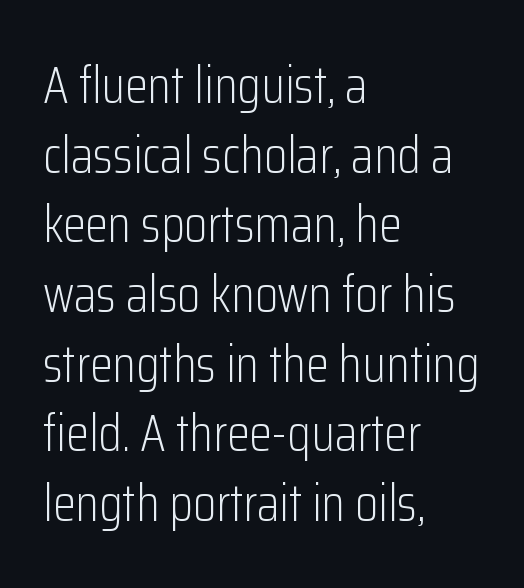
The horizontal fit of the characters is conventional and even. Underline: absent. On a weight scale, this lands at 450 or below. Vertical strokes here are truly vertical.
